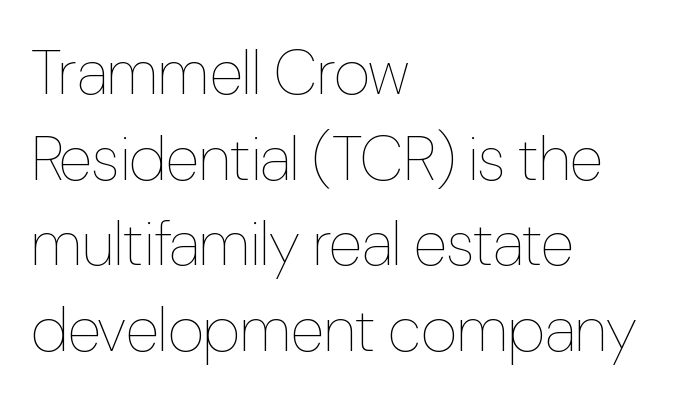
The image shows 63 px thin, condensed type, upright; set left-aligned, normal line spacing (1.36x), normal letter spacing, not underlined; low stroke contrast and a medium x-height.
